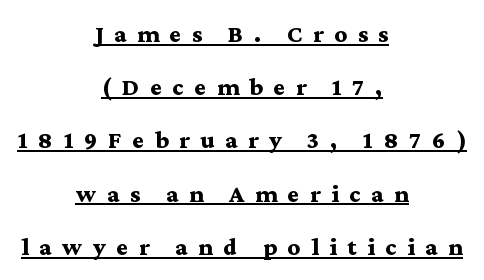
The image shows 25 px bold type, upright; set centered, loose line spacing (2.13x), unusually wide letter spacing (+0.42 em), underlined.
